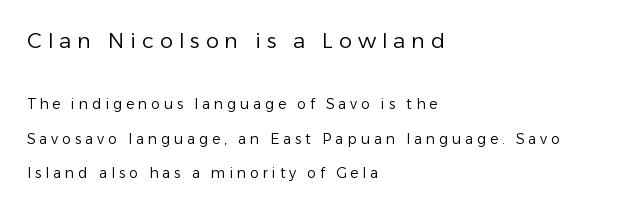
Q: Is the text bold? A: No.
Q: Is the text italic (slanted)? A: No, it is upright.
Q: Is the text underlined? A: No.
Q: How is the paragraph aligned? A: Left-aligned.
Q: Is the spacing between letters normal or unusually wide? A: Unusually wide.
Q: Is the spacing between lines tight, normal or loose? A: Loose.
Q: Which block of text is set in a larger size, the first (top) or the second (bottom)? A: The first (top) one.
